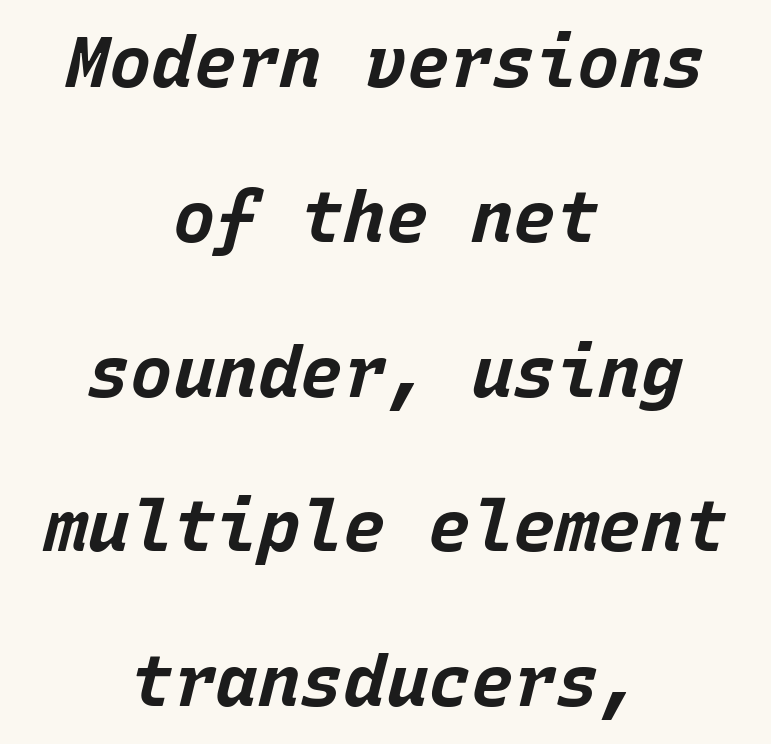
Q: Is the text bold? A: Yes.
Q: Is the text italic (slanted)? A: Yes, it leans right by about 15 degrees.
Q: Is the text underlined? A: No.
Q: How is the paragraph aligned? A: Centered.
Q: Is the spacing between letters normal or unusually wide? A: Normal.
Q: Is the spacing between lines tight, normal or loose? A: Loose.
Q: Width (condensed, normal, or wide)? A: Normal.
Q: Stroke contrast? A: Low.
Q: x-height? A: Large.
Q: Monospaced? A: Yes.
